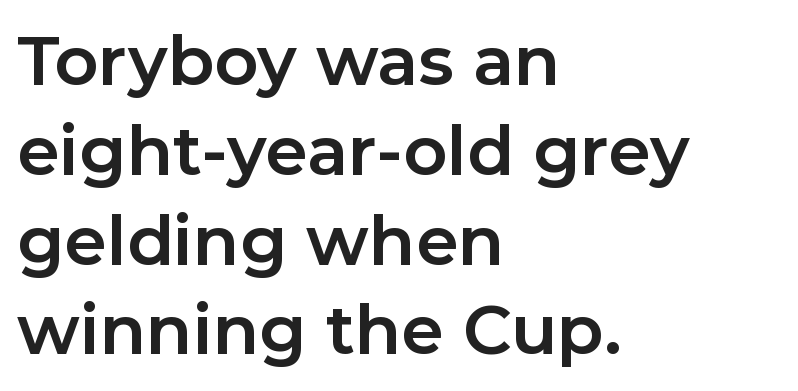
Q: Is the text bold? A: Yes.
Q: Is the text italic (slanted)? A: No, it is upright.
Q: Is the typeface a serif or a sans-serif typeface? A: Sans-serif.
Q: Is the text underlined? A: No.
Q: How is the paragraph aligned? A: Left-aligned.
Q: Is the spacing between letters normal or unusually wide? A: Normal.
Q: Is the spacing between lines tight, normal or loose? A: Normal.
Q: Width (condensed, normal, or wide)? A: Normal.
Q: Stroke contrast? A: Low.
Q: x-height? A: Medium.
Q: Monospaced? A: No.
